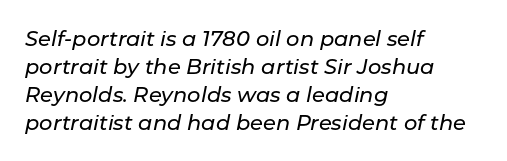
The image shows 21 px text type, italic (leaning right); set left-aligned, normal line spacing (1.33x), normal letter spacing, not underlined.
